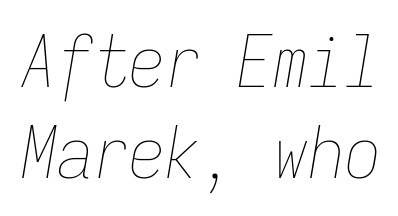
The image shows 72 px thin, condensed type, italic (leaning right), monospaced; set normal line spacing (1.26x), normal letter spacing, not underlined; low stroke contrast and a medium x-height.
